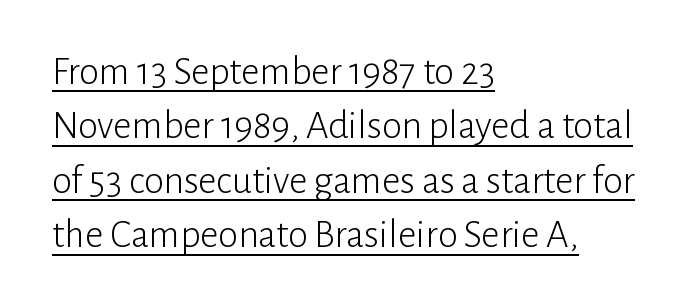
Each new line begins a customary step beneath the previous one. What stands out about the letter spacing? Nothing — it is the standard amount. Typographically, this falls in the sans-serif category. When letters stand straight like this, we call the style roman or upright. Short and long lines alike share a common starting point at left.
